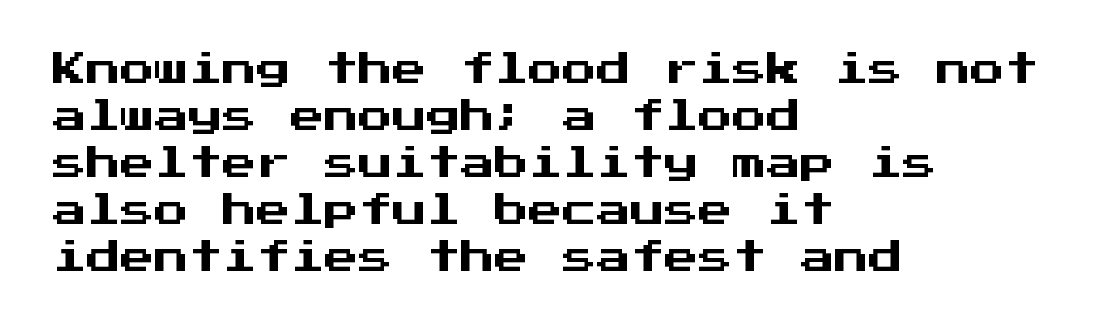
Q: Is the text italic (slanted)? A: No, it is upright.
Q: Is the typeface a serif or a sans-serif typeface? A: Sans-serif.
Q: Is the text underlined? A: No.
Q: How is the paragraph aligned? A: Left-aligned.
Q: Is the spacing between letters normal or unusually wide? A: Normal.
Q: Is the spacing between lines tight, normal or loose? A: Normal.
Q: Width (condensed, normal, or wide)? A: Normal.
Q: Stroke contrast? A: Medium.
Q: x-height? A: Medium.
Q: Monospaced? A: Yes.
